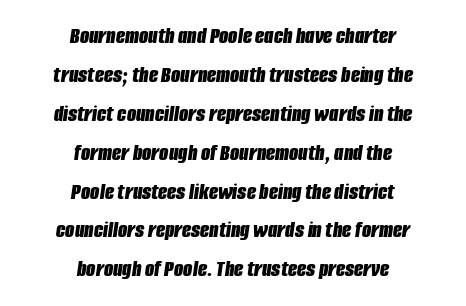
{"italic": "yes", "lean": "right", "slant_degrees": 8, "bold": "yes", "underline": "no", "align": "center", "line_spacing": "normal", "line_spacing_ratio": 1.62, "letter_spacing": "normal", "letter_spacing_em": 0.0, "glyph_px": 24}
